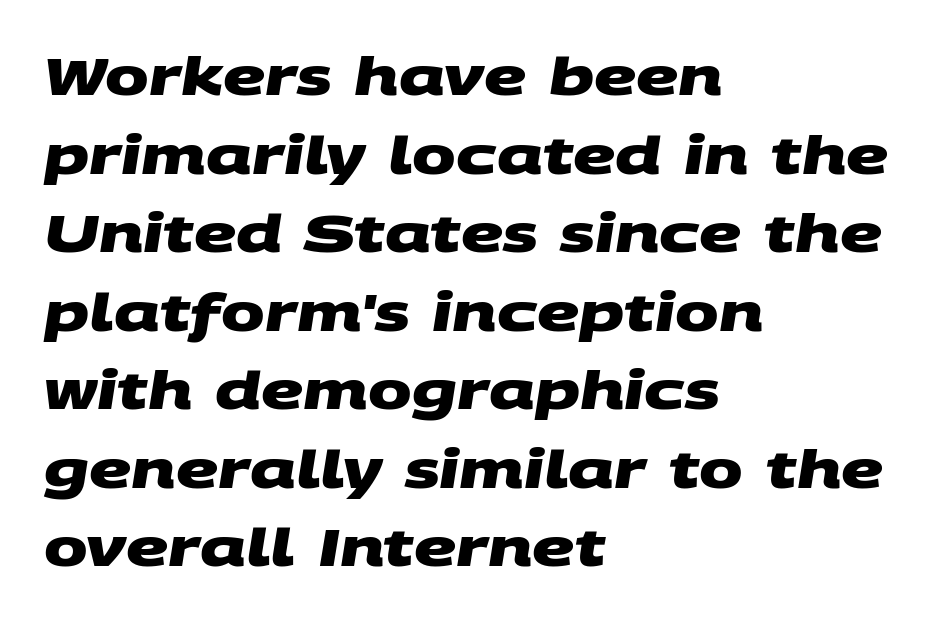
This rendering leaves character spacing at its baseline value. Short and long lines alike share a common starting point at left. Think of a printed novel: that variable character pitch is what you see here. Evenly set lines give the paragraph a standard silhouette.
